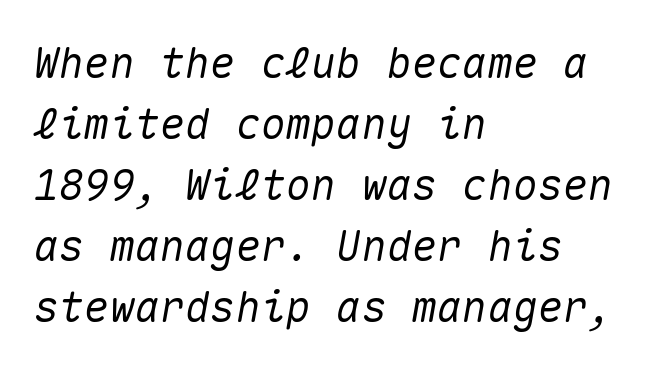
{"italic": "yes", "lean": "right", "slant_degrees": 10, "width": "normal", "stroke_contrast": "medium", "x_height": "medium", "monospaced": "yes", "underline": "no", "align": "left", "line_spacing": "normal", "line_spacing_ratio": 1.45, "letter_spacing": "normal", "letter_spacing_em": 0.0, "glyph_px": 42}
